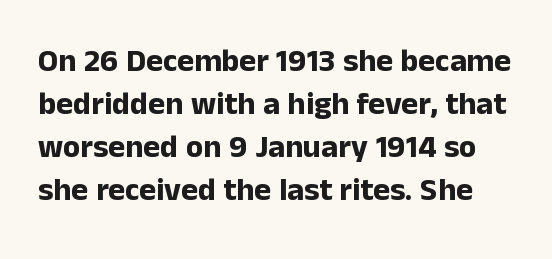
The image shows 32 px bold sans-serif type, upright; set normal line spacing (1.34x), normal letter spacing, not underlined; low stroke contrast and a medium x-height.
